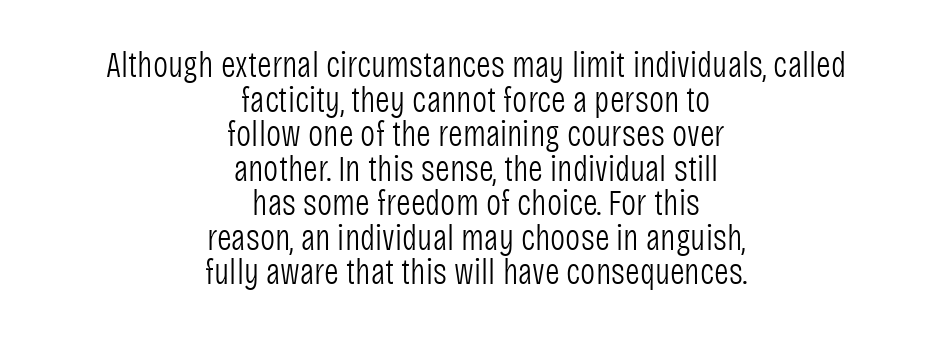
Type without underlining. Visually the block forms a symmetrical silhouette, jagged on both flanks. The typography opts for an upright posture over an oblique one. The leading is snug, giving the passage a crowded texture.
